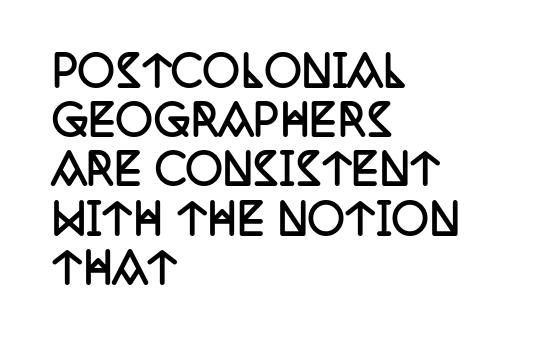
Regarding serifs, this sample has them. Observe the ordinary spacing: letters are neighbours, not strangers. Looks like regular typesetting: each glyph gets only the width it needs. The ragged edge is on the right, which tells us the setting is flush left. The typesetting leans heavy: a genuine bold.
